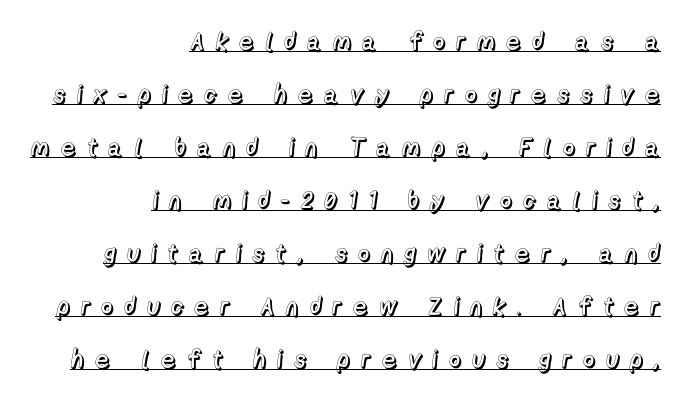
The rendering uses the underline text-decoration. Interline gaps are noticeably wide in this sample. Casual observation: everything's shoved over to the right. The letterforms stand isolated, each surrounded by extra space.
